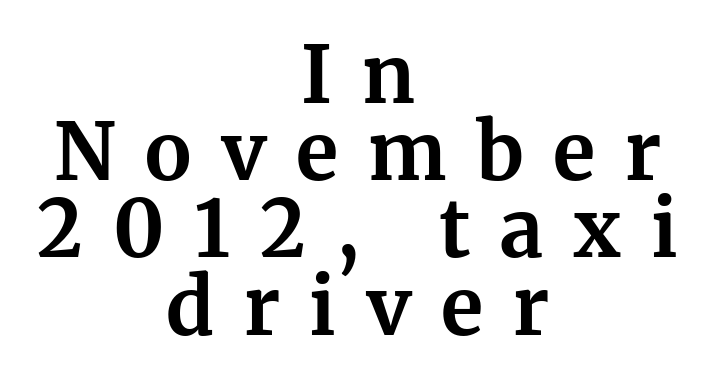
The image shows 78 px bold serif type, upright; set centered, tight line spacing (0.99x), unusually wide letter spacing (+0.38 em), not underlined; medium stroke contrast and a medium x-height.
